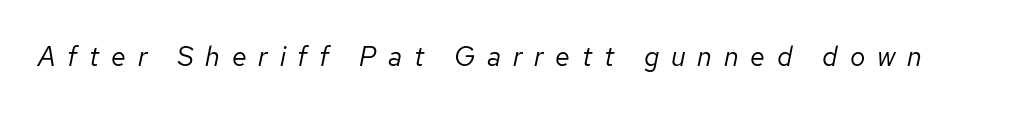
Q: Is the text bold? A: No.
Q: Is the text italic (slanted)? A: Yes, it leans right by about 12 degrees.
Q: Is the text underlined? A: No.
Q: Is the spacing between letters normal or unusually wide? A: Unusually wide.
